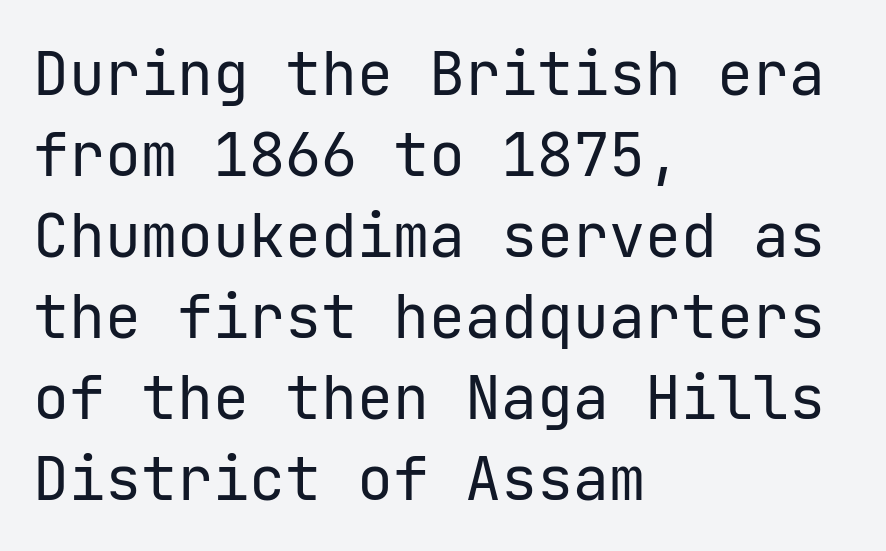
Q: Is the text bold? A: No.
Q: Is the text italic (slanted)? A: No, it is upright.
Q: Is the typeface a serif or a sans-serif typeface? A: Sans-serif.
Q: Is the text underlined? A: No.
Q: How is the paragraph aligned? A: Left-aligned.
Q: Is the spacing between letters normal or unusually wide? A: Normal.
Q: Is the spacing between lines tight, normal or loose? A: Normal.
Q: Width (condensed, normal, or wide)? A: Normal.
Q: Stroke contrast? A: Low.
Q: x-height? A: Medium.
